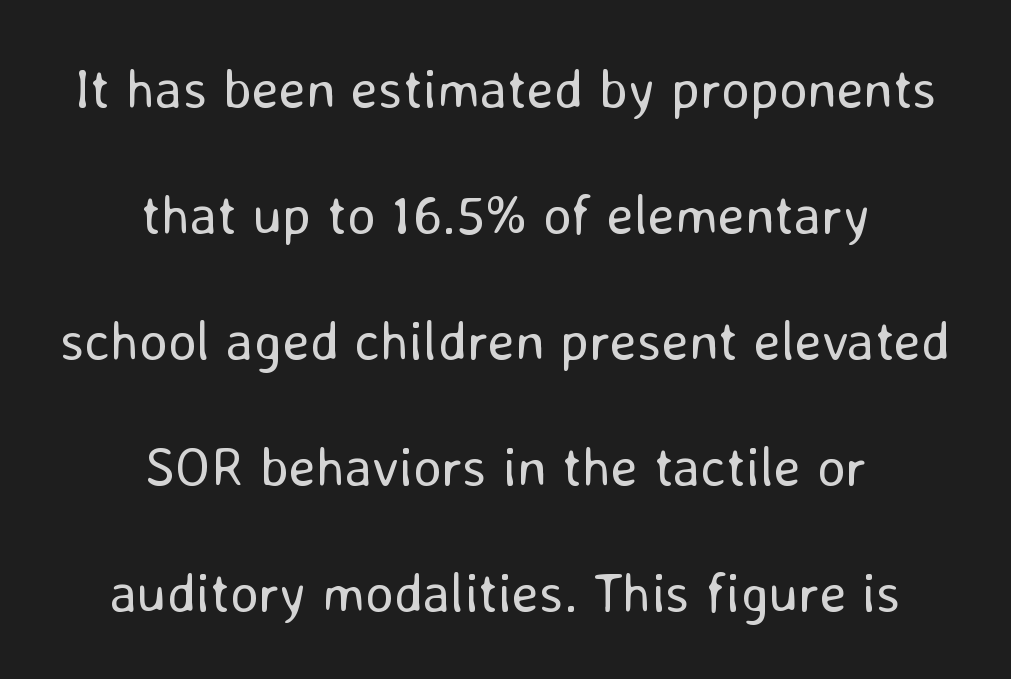
The image shows 55 px regular-weight sans-serif type, upright; set centered, loose line spacing (2.29x), normal letter spacing, not underlined; low stroke contrast and a medium x-height.
